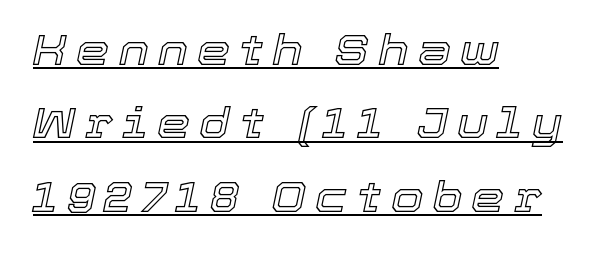
{"italic": "yes", "lean": "right", "slant_degrees": 12, "width": "normal", "x_height": "medium", "monospaced": "no", "underline": "yes", "align": "left", "line_spacing_ratio": 1.75, "letter_spacing": "wide", "letter_spacing_em": 0.22, "glyph_px": 42}
